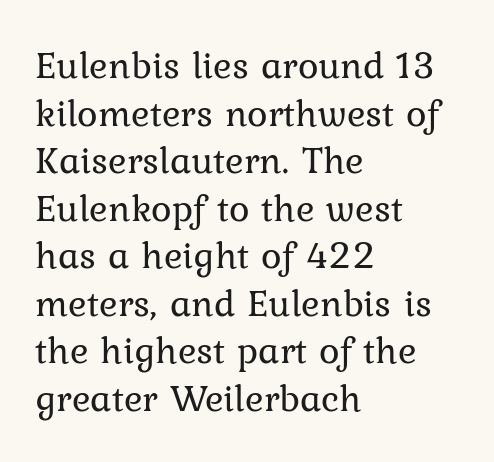
The image shows 39 px regular-weight serif type, upright; set left-aligned, line spacing 1.22x, normal letter spacing, not underlined; low stroke contrast and a medium x-height.
